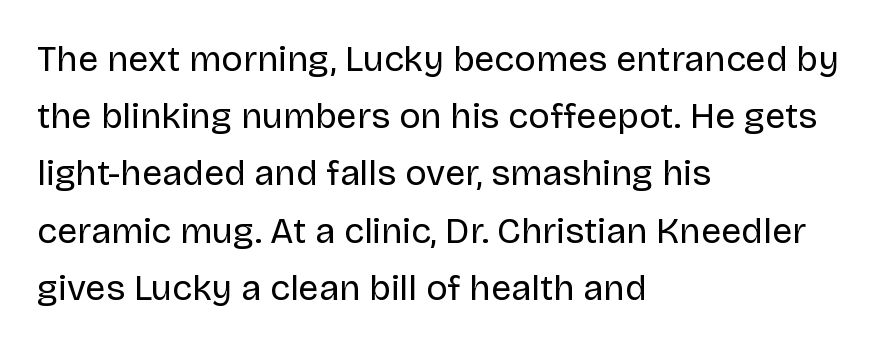
{"serif": "no", "italic": "no", "bold": "no", "weight": "regular", "width": "normal", "stroke_contrast": "low", "x_height": "large", "monospaced": "no", "underline": "no", "align": "left", "line_spacing": "normal", "line_spacing_ratio": 1.59, "letter_spacing": "normal", "letter_spacing_em": 0.0, "glyph_px": 36}
